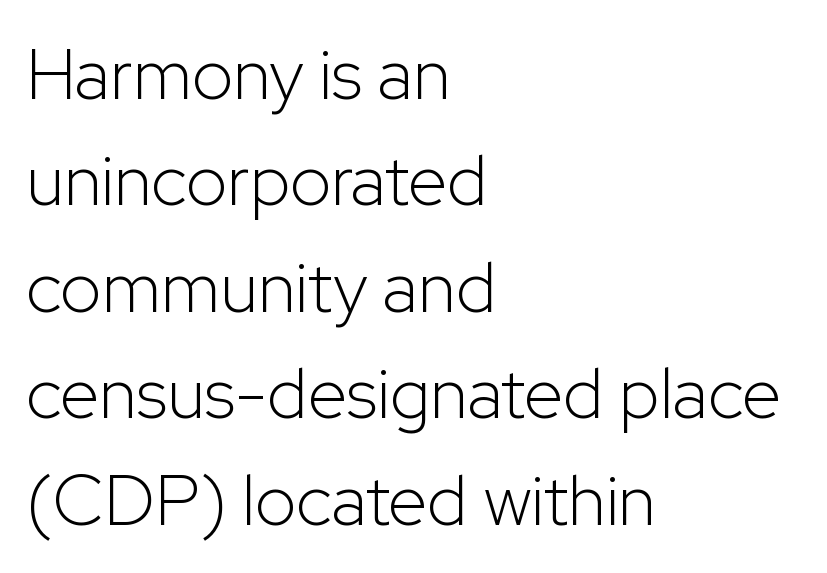
The image shows 71 px light sans-serif type, upright; set left-aligned, normal line spacing (1.5x), normal letter spacing, not underlined; low stroke contrast and a medium x-height.
